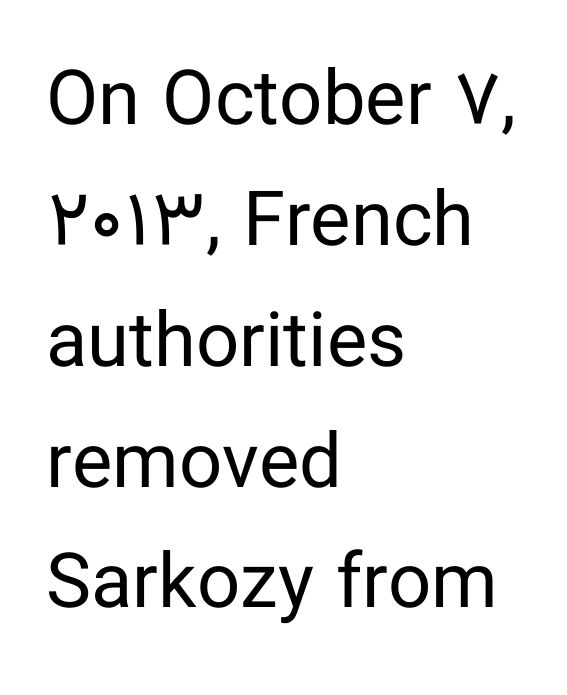
{"serif": "no", "italic": "no", "bold": "no", "weight": "regular", "width": "normal", "stroke_contrast": "low", "x_height": "medium", "monospaced": "no", "underline": "no", "align": "left", "line_spacing": "normal", "line_spacing_ratio": 1.59, "letter_spacing": "normal", "letter_spacing_em": 0.0, "glyph_px": 76}
